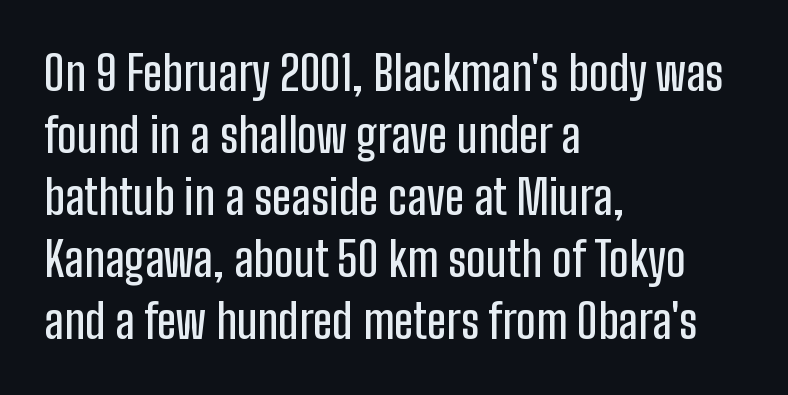
Q: Is the text italic (slanted)? A: No, it is upright.
Q: Is the typeface a serif or a sans-serif typeface? A: Sans-serif.
Q: Is the text underlined? A: No.
Q: How is the paragraph aligned? A: Left-aligned.
Q: Is the spacing between letters normal or unusually wide? A: Normal.
Q: Is the spacing between lines tight, normal or loose? A: Normal.
Q: Width (condensed, normal, or wide)? A: Condensed.
Q: Stroke contrast? A: Low.
Q: x-height? A: Medium.
Q: Monospaced? A: No.
